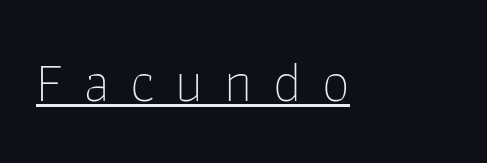
{"serif": "no", "italic": "no", "bold": "no", "weight": "thin", "width": "normal", "stroke_contrast": "low", "x_height": "medium", "monospaced": "no", "underline": "yes", "letter_spacing": "wide", "letter_spacing_em": 0.37, "glyph_px": 56}
